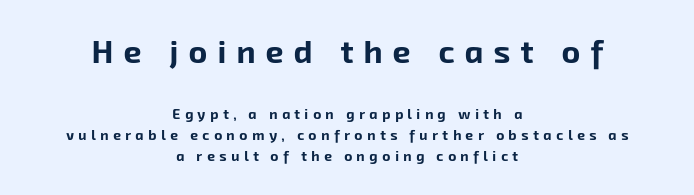
The image shows 32 px bold sans-serif type; set centered, normal line spacing (1.51x), unusually wide letter spacing (+0.32 em), not underlined; the first (top) block is 2.29x larger; low stroke contrast and a medium x-height.
